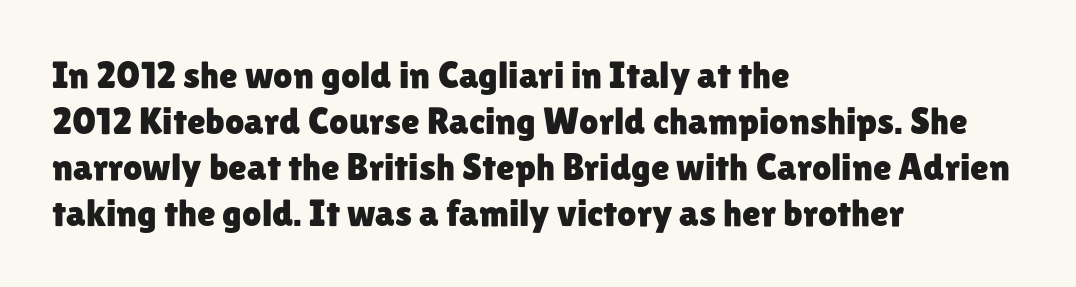
{"serif": "no", "italic": "no", "width": "normal", "stroke_contrast": "low", "x_height": "medium", "monospaced": "no", "underline": "no", "align": "left", "line_spacing_ratio": 1.21, "letter_spacing": "normal", "letter_spacing_em": 0.0, "glyph_px": 38}
